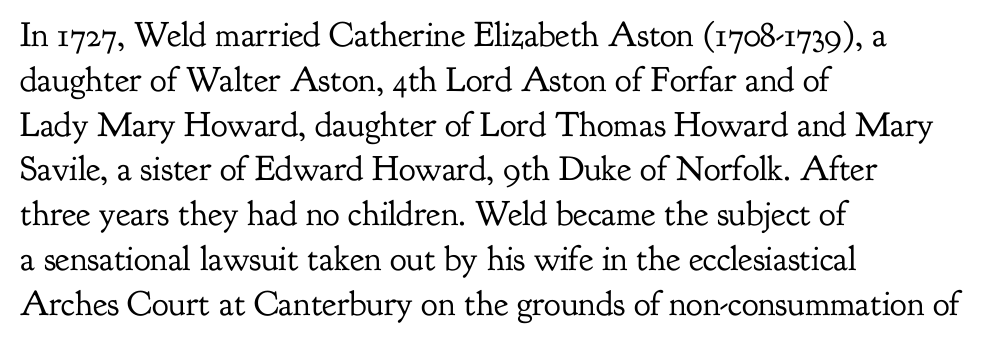
The image shows 35 px regular-weight serif type, upright; set left-aligned, normal line spacing (1.28x), normal letter spacing, not underlined; low stroke contrast and a small x-height.
